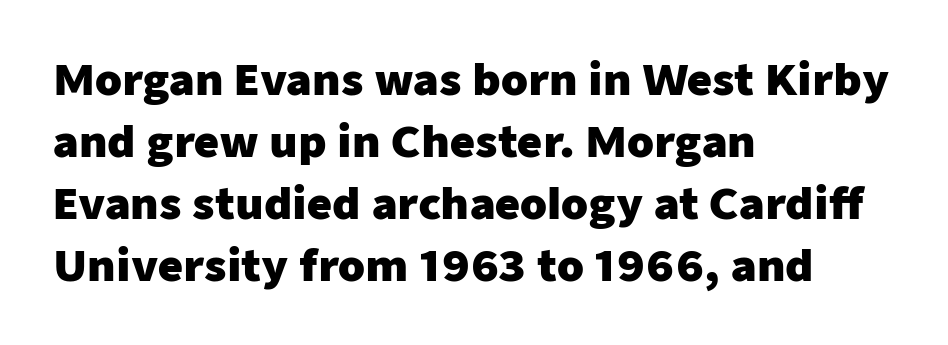
The gaps between neighbouring characters are ordinary and unremarkable. Italic: no, the glyphs are upright roman. Strong, thick strokes mark this as bold type. Normally led — the rows are evenly, conventionally spaced. The rendering uses natural spacing where letterforms have individual widths. These lines stack with their left ends in a neat column.
